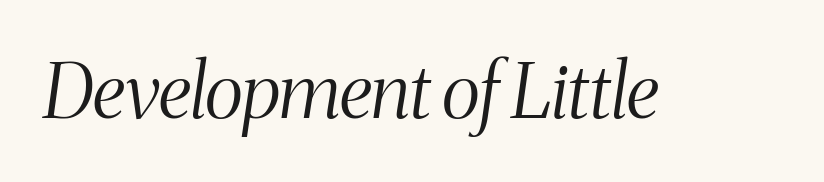
Note the varied advance widths — an 'i' is clearly narrower than an 'm'. Yep, that's italic — everything's leaning. I'd call this a serif setting — the letters wear small feet. Default kerning and tracking; the words read as compact shapes.
